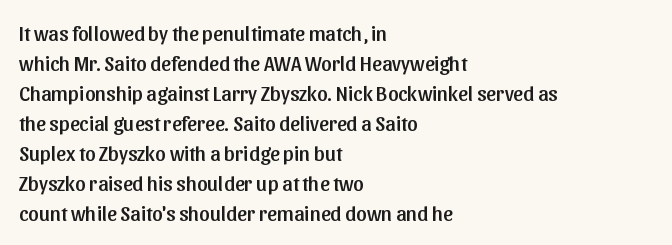
{"italic": "no", "underline": "no", "align": "left", "line_spacing": "normal", "line_spacing_ratio": 1.43, "letter_spacing": "normal", "letter_spacing_em": 0.0, "glyph_px": 21}
